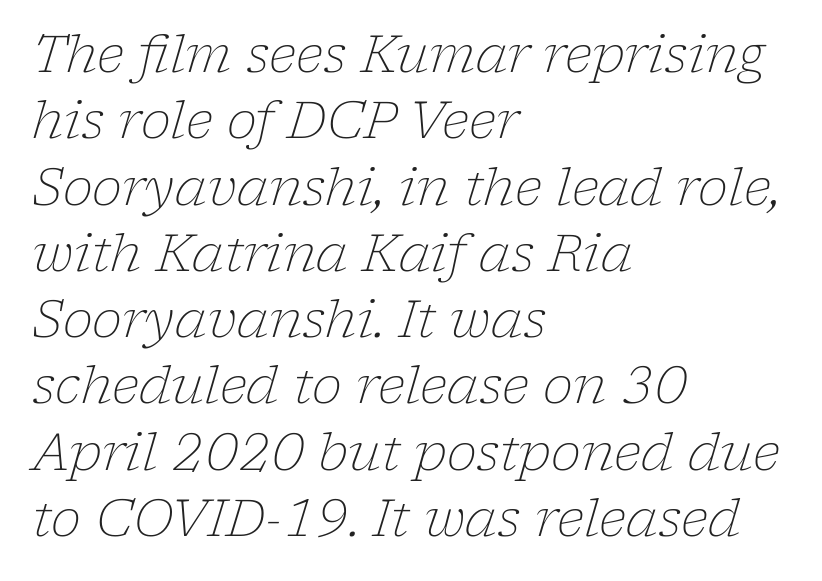
The image shows 51 px light serif type, italic (leaning right); set left-aligned, normal line spacing (1.3x), normal letter spacing, not underlined; low stroke contrast and a medium x-height.
